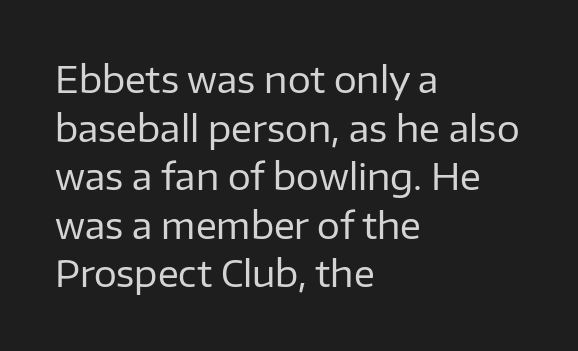
Q: Is the text bold? A: No.
Q: Is the text italic (slanted)? A: No, it is upright.
Q: Is the typeface a serif or a sans-serif typeface? A: Sans-serif.
Q: Is the text underlined? A: No.
Q: How is the paragraph aligned? A: Left-aligned.
Q: Is the spacing between letters normal or unusually wide? A: Normal.
Q: Is the spacing between lines tight, normal or loose? A: Normal.
Q: Width (condensed, normal, or wide)? A: Normal.
Q: Stroke contrast? A: Low.
Q: x-height? A: Medium.
Q: Monospaced? A: No.
